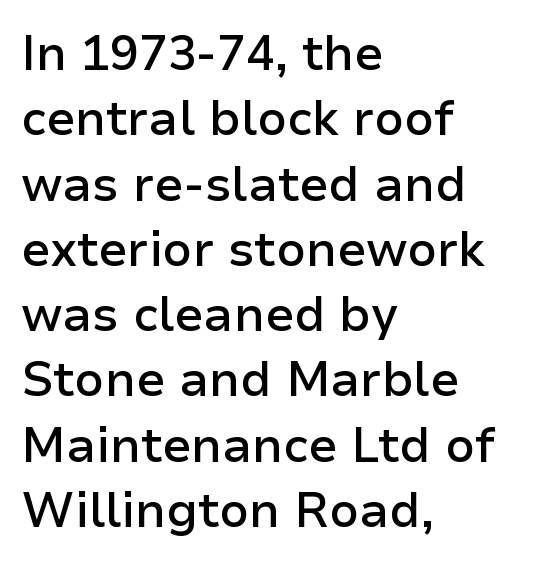
How are the letters spaced? Ordinarily, with no added tracking. It's the straight-up-and-down kind of type. Spacing verdict: proportional, widths tailored to each character. Bare-footed words on every line. These lines are set flush left with a ragged right edge.
